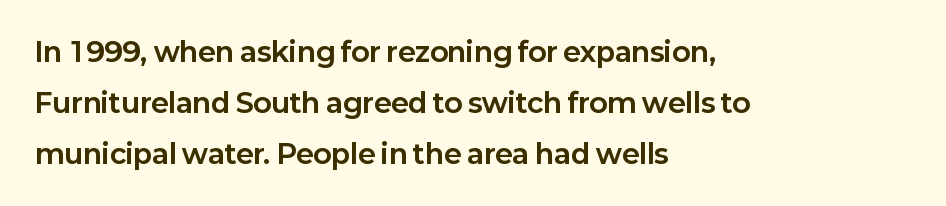
The font's upright variant was chosen for this text. Heavy-handed strokes throughout: this text is bold. The specimen omits any rule beneath the text block's lines. Honestly, the letter spacing is just normal — you wouldn't notice it. These lines stack with their left ends in a neat column.
